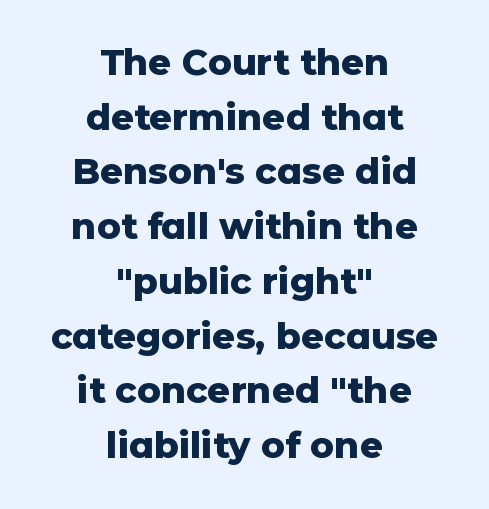
{"serif": "no", "italic": "no", "bold": "yes", "weight": "heavy", "width": "normal", "stroke_contrast": "low", "x_height": "medium", "monospaced": "no", "underline": "no", "align": "center", "line_spacing": "normal", "line_spacing_ratio": 1.52, "letter_spacing": "normal", "letter_spacing_em": 0.0, "glyph_px": 36}
